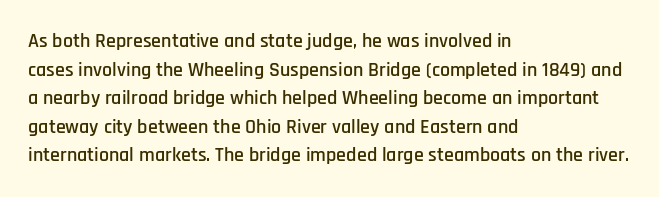
Q: Is the text italic (slanted)? A: No, it is upright.
Q: Is the text underlined? A: No.
Q: How is the paragraph aligned? A: Left-aligned.
Q: Is the spacing between letters normal or unusually wide? A: Normal.
Q: Is the spacing between lines tight, normal or loose? A: Normal.
